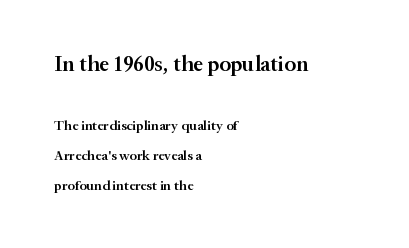
Q: Is the text bold? A: Semi-bold.
Q: Is the text italic (slanted)? A: No, it is upright.
Q: Is the text underlined? A: No.
Q: How is the paragraph aligned? A: Left-aligned.
Q: Is the spacing between letters normal or unusually wide? A: Normal.
Q: Is the spacing between lines tight, normal or loose? A: Loose.
Q: Which block of text is set in a larger size, the first (top) or the second (bottom)? A: The first (top) one.
